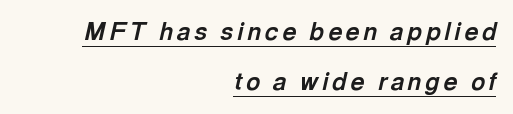
Posture: slanted. This rendering uses right alignment, leaving the left contour irregular. The words here are underlined. Each glyph is drawn with heavy, bold strokes. The vertical gap from one line to the next is large.
